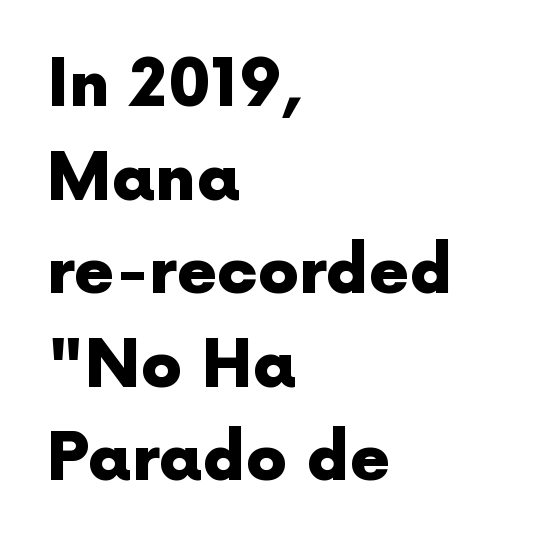
{"serif": "no", "italic": "no", "bold": "yes", "weight": "heavy", "width": "normal", "x_height": "medium", "monospaced": "no", "underline": "no", "align": "left", "line_spacing": "normal", "line_spacing_ratio": 1.44, "letter_spacing": "normal", "letter_spacing_em": 0.0, "glyph_px": 65}
